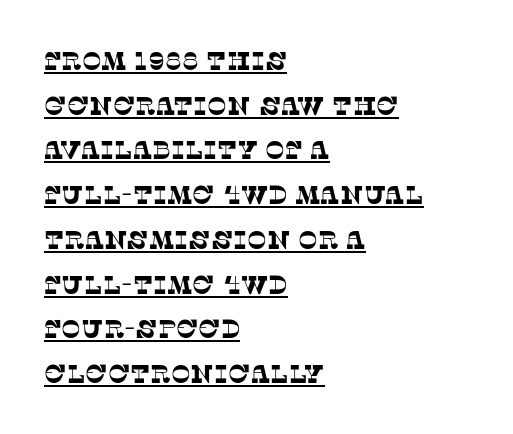
Is there an underline? Yes — a line sits under the letters. Honestly, the letter spacing is just normal — you wouldn't notice it. The setting favours the left margin, as ordinary paragraphs usually do.
